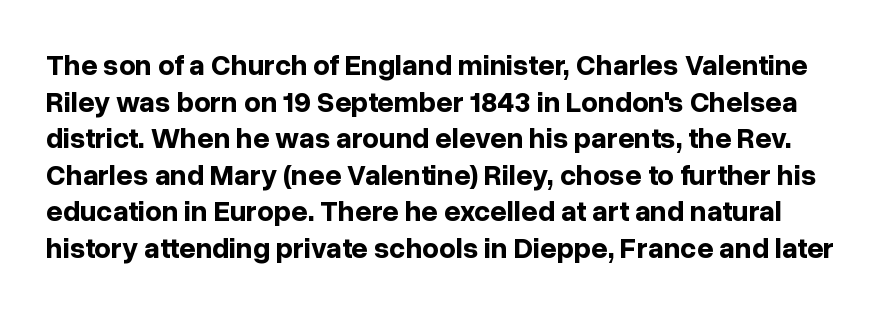
The image shows 29 px bold sans-serif type, upright; set normal line spacing (1.26x), normal letter spacing, not underlined; low stroke contrast and a medium x-height.
